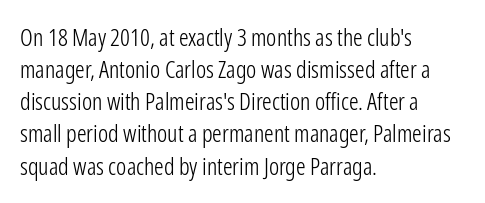
Q: Is the text bold? A: No.
Q: Is the text italic (slanted)? A: No, it is upright.
Q: Is the text underlined? A: No.
Q: How is the paragraph aligned? A: Left-aligned.
Q: Is the spacing between letters normal or unusually wide? A: Normal.
Q: Is the spacing between lines tight, normal or loose? A: Normal.
